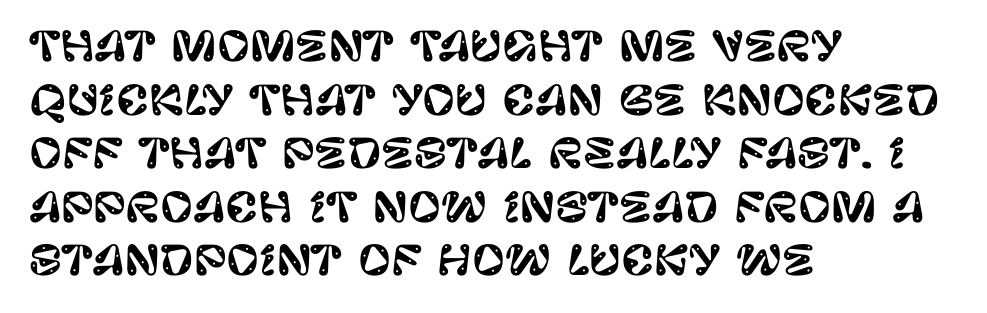
Q: Is the text italic (slanted)? A: Yes.
Q: Is the typeface a serif or a sans-serif typeface? A: Sans-serif.
Q: Is the text underlined? A: No.
Q: How is the paragraph aligned? A: Left-aligned.
Q: Is the spacing between letters normal or unusually wide? A: Normal.
Q: Is the spacing between lines tight, normal or loose? A: Normal.
Q: Width (condensed, normal, or wide)? A: Normal.
Q: Stroke contrast? A: Low.
Q: x-height? A: Large.
Q: Monospaced? A: No.
